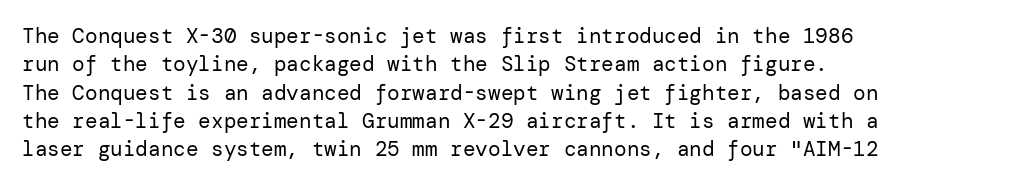
Evenly set lines give the paragraph a standard silhouette. Students, note that the glyphs here touch the page at normal intervals. In terms of posture, this sample is upright. Typeset ragged right — the left edge is the straight one.
